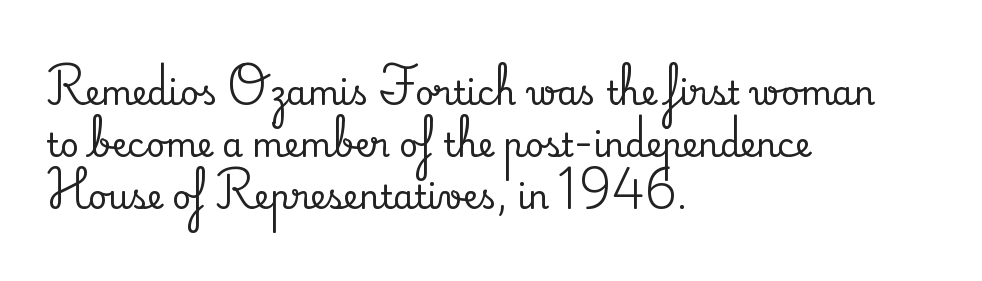
The image shows 33 px serif type, upright; set left-aligned, normal line spacing (1.58x), normal letter spacing, not underlined; medium stroke contrast and a small x-height.
